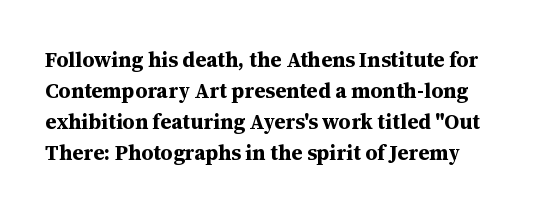
Q: Is the text bold? A: Yes.
Q: Is the text italic (slanted)? A: No, it is upright.
Q: Is the text underlined? A: No.
Q: Is the spacing between letters normal or unusually wide? A: Normal.
Q: Is the spacing between lines tight, normal or loose? A: Normal.
